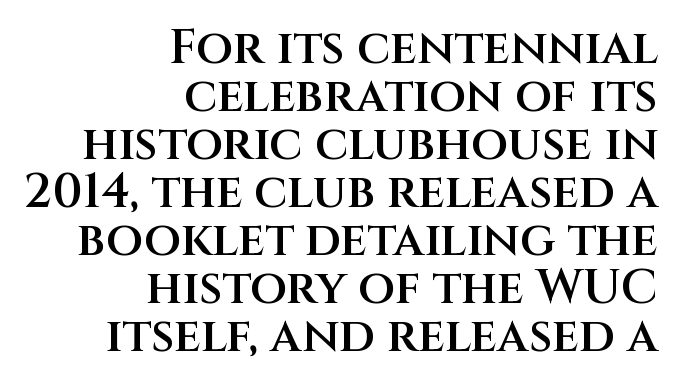
The image shows 48 px semibold sans-serif type, upright; set right-aligned, tight line spacing (1.0x), normal letter spacing, not underlined; medium stroke contrast and a large x-height.
